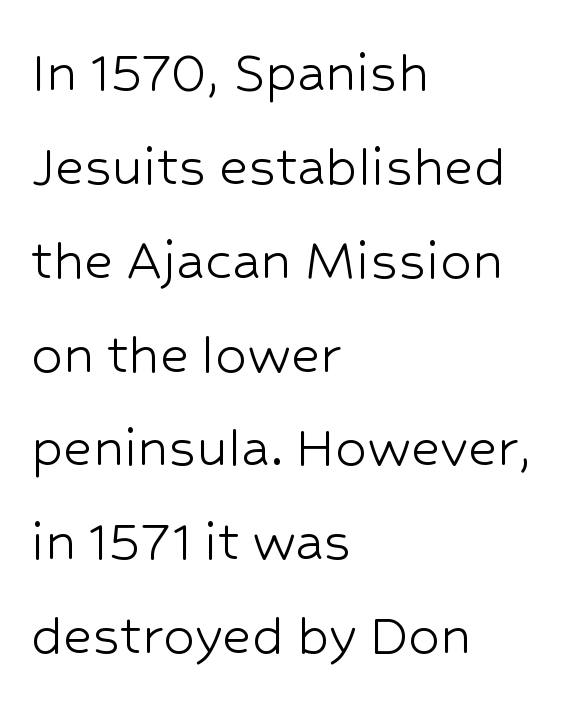
The image shows 63 px light sans-serif type, upright; set left-aligned, normal line spacing (1.49x), normal letter spacing, not underlined; low stroke contrast and a medium x-height.
